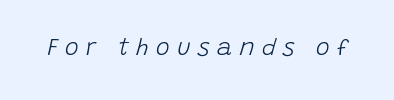
Counters stay open thanks to moderate or lighter strokes. Italic? Definitely — the glyphs are oblique. No word sits above an underline. Each word looks stretched out because of the extra space between its letters.
